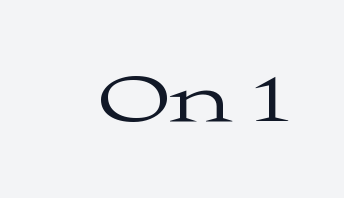
The image shows 72 px regular-weight, wide serif type, upright; set normal letter spacing, not underlined; medium stroke contrast and a medium x-height.
